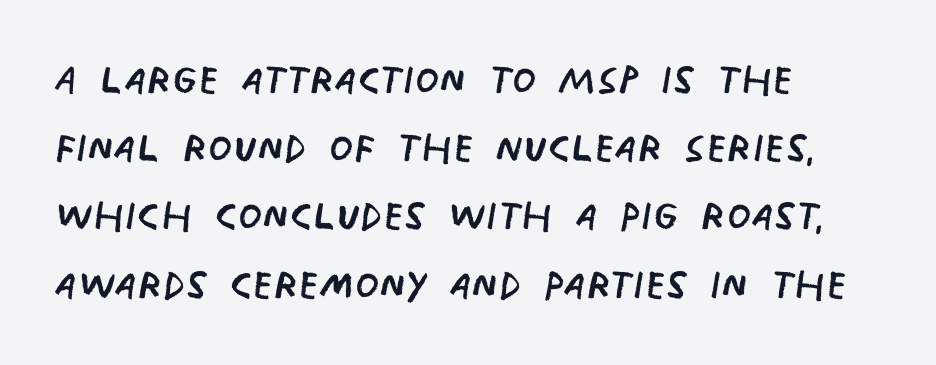
Letters rest on an invisible, unmarked baseline. Here the glyphs are tracked normally, forming tight word shapes. No letter is thick-stroked: the sample isn't bold. The rendering uses natural spacing where letterforms have individual widths. Are there feet on the stems? There aren't — it's a sans.
